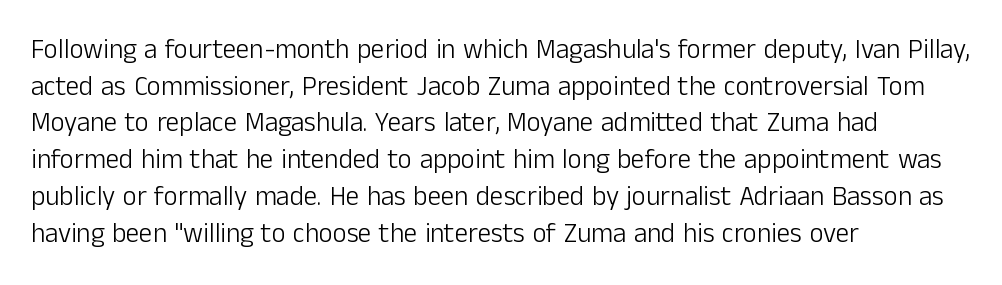
Reading down the block, your eye returns to a fixed left position each line. Do the letters lean? They stand straight. The strip under each line holds only bare page. Bold? No — there's no thickening of the strokes. Line spacing here is normal. Glyph-to-glyph distance matches everyday printed text.
